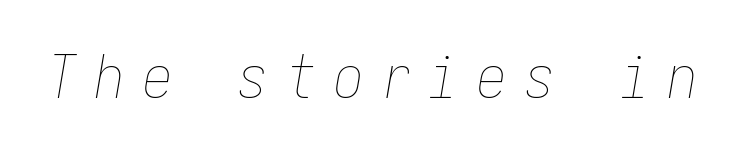
{"italic": "yes", "lean": "right", "slant_degrees": 10, "bold": "no", "weight": "thin", "width": "condensed", "stroke_contrast": "low", "x_height": "medium", "underline": "no", "letter_spacing": "wide", "letter_spacing_em": 0.31, "glyph_px": 59}
